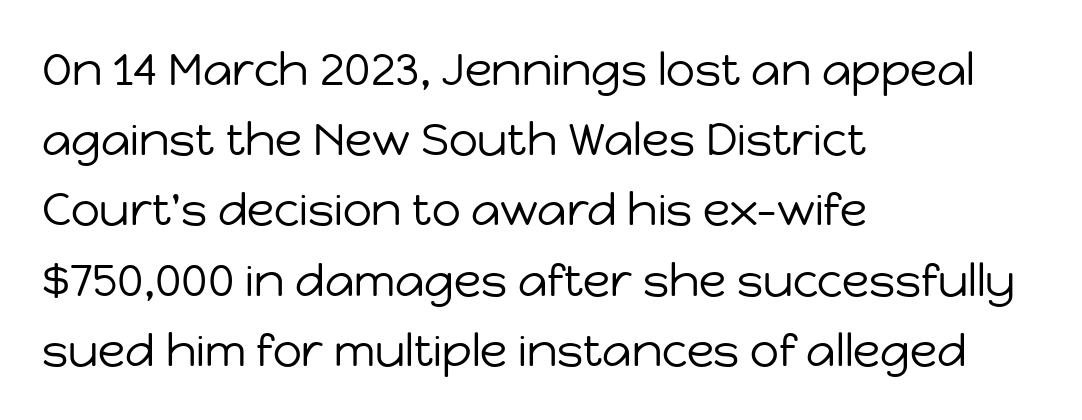
The image shows 45 px regular-weight sans-serif type, upright; set left-aligned, normal line spacing (1.56x), normal letter spacing, not underlined; low stroke contrast and a medium x-height.
